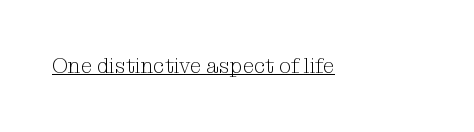
The image shows 21 px text type, upright; set normal letter spacing, underlined.
